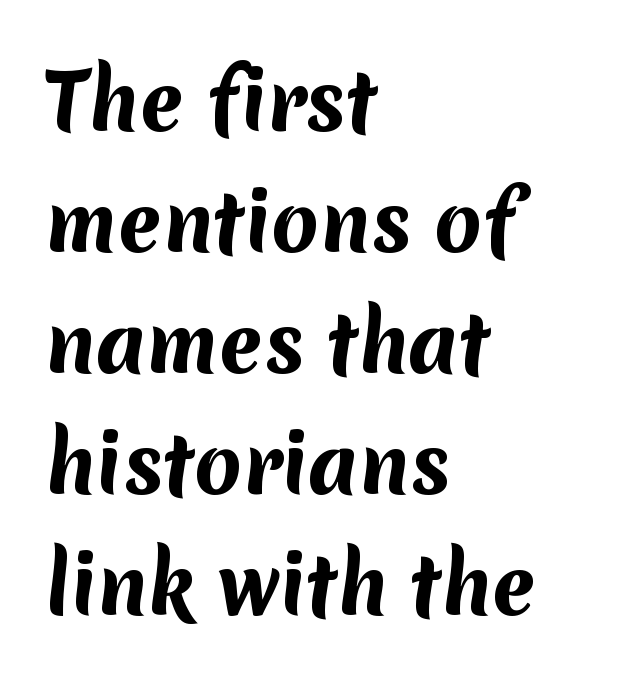
The image shows 78 px bold sans-serif type; set left-aligned, normal line spacing (1.55x), normal letter spacing, not underlined; medium stroke contrast and a medium x-height.
